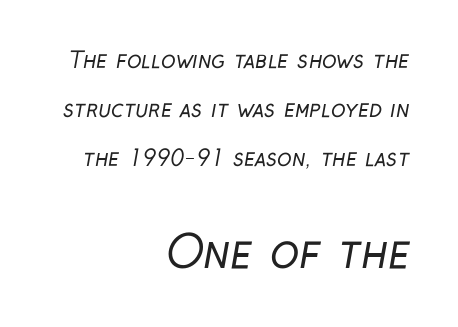
{"serif": "no", "bold": "no", "weight": "regular", "width": "condensed", "stroke_contrast": "low", "x_height": "medium", "monospaced": "no", "underline": "no", "align": "right", "line_spacing": "loose", "line_spacing_ratio": 2.22, "letter_spacing": "normal", "letter_spacing_em": 0.0, "larger_block": "second", "size_ratio": 2.0, "glyph_px": 44}
